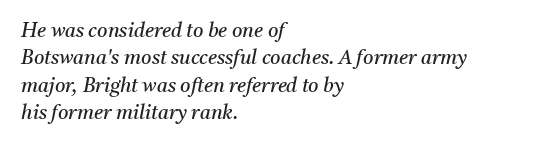
Q: Is the text bold? A: No.
Q: Is the text italic (slanted)? A: Yes, it leans right by about 11 degrees.
Q: Is the text underlined? A: No.
Q: How is the paragraph aligned? A: Left-aligned.
Q: Is the spacing between letters normal or unusually wide? A: Normal.
Q: Is the spacing between lines tight, normal or loose? A: Normal.
